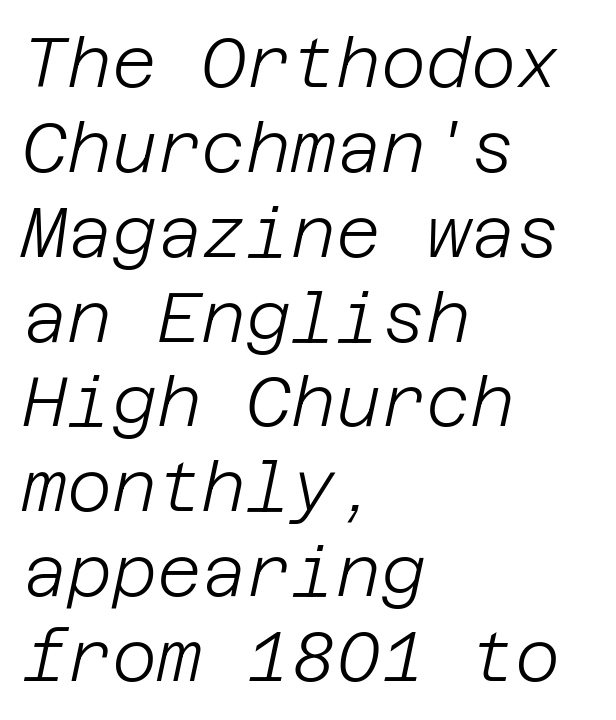
The image shows 69 px light type, italic (leaning right); set left-aligned, line spacing 1.23x, normal letter spacing, not underlined; low stroke contrast and a large x-height.
